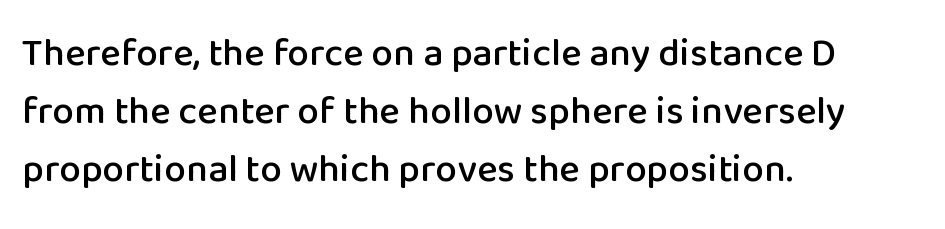
The image shows 39 px sans-serif type, upright; set left-aligned, normal line spacing (1.49x), normal letter spacing, not underlined; low stroke contrast and a medium x-height.
